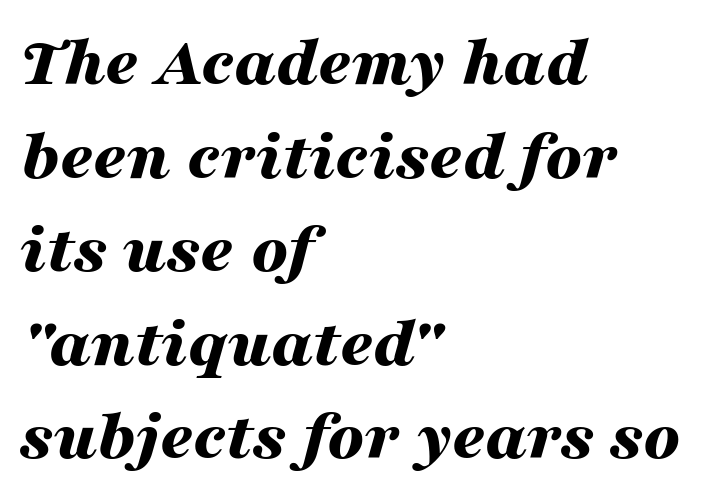
The foot of each line stays bare and open. Is this a fixed-width face? No — the glyphs have proportional, varying widths. Tall strokes in this sample are angled rather than plumb. Which margin do the lines hug? The left one — the right edge is uneven. Rows of type keep a routine distance in the vertical direction. Does the weight exceed regular? Yes, all the way to bold.
